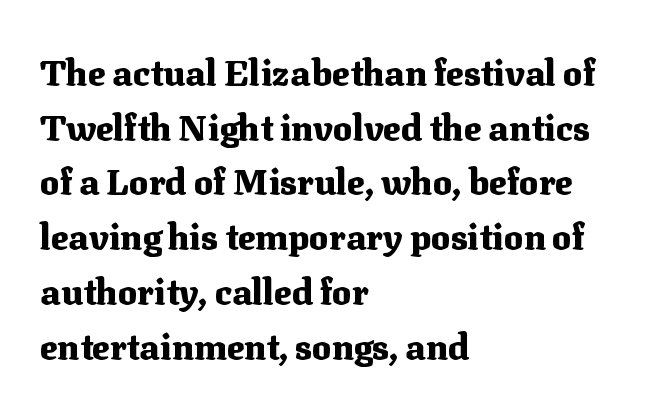
The image shows 36 px heavy serif type, upright; set left-aligned, normal line spacing (1.52x), normal letter spacing, not underlined; medium stroke contrast and a medium x-height.
